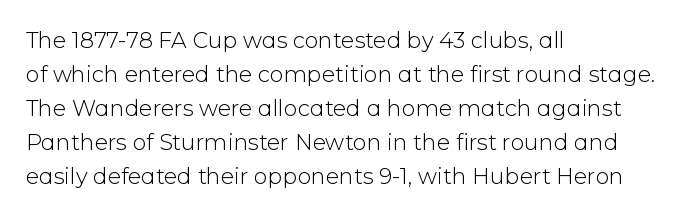
The image shows 22 px text type, upright; set left-aligned, normal line spacing (1.54x), normal letter spacing, not underlined.
